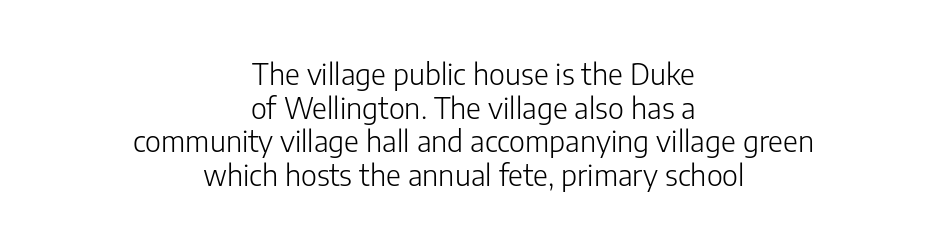
{"serif": "no", "italic": "no", "bold": "no", "weight": "light", "width": "normal", "stroke_contrast": "low", "x_height": "medium", "monospaced": "no", "underline": "no", "align": "center", "line_spacing_ratio": 1.16, "letter_spacing": "normal", "letter_spacing_em": 0.0, "glyph_px": 29}
